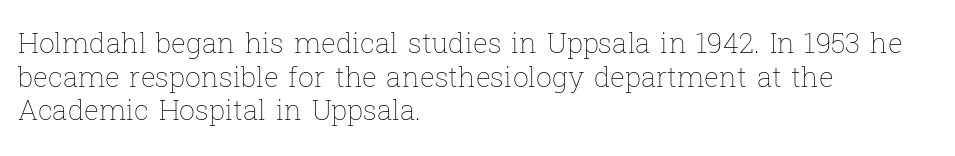
{"italic": "no", "bold": "no", "weight": "thin", "width": "normal", "stroke_contrast": "low", "x_height": "medium", "monospaced": "no", "underline": "no", "align": "left", "line_spacing_ratio": 1.2, "letter_spacing": "normal", "letter_spacing_em": 0.0, "glyph_px": 28}
